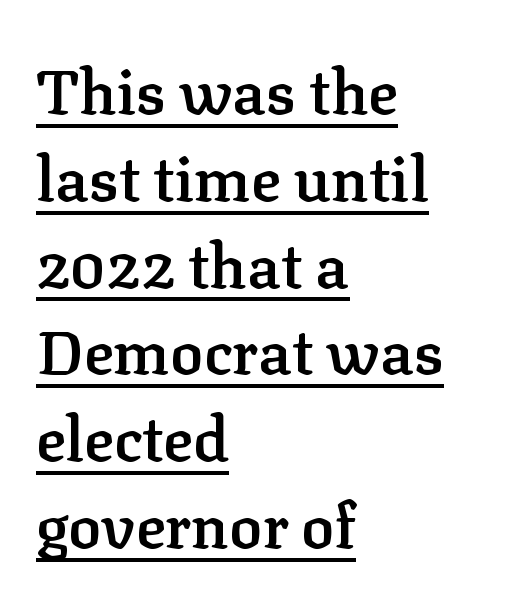
The image shows 62 px semibold serif type, upright; set left-aligned, normal line spacing (1.4x), normal letter spacing, underlined; low stroke contrast and a medium x-height.
